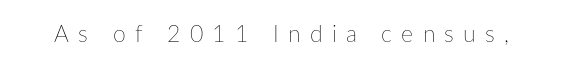
How are the letters spaced? Widely, with obvious added tracking. Beneath every word, the page is bare. It's the straight-up-and-down kind of type. Is the stroke heavy? The answer is a plain regular-or-lighter.
